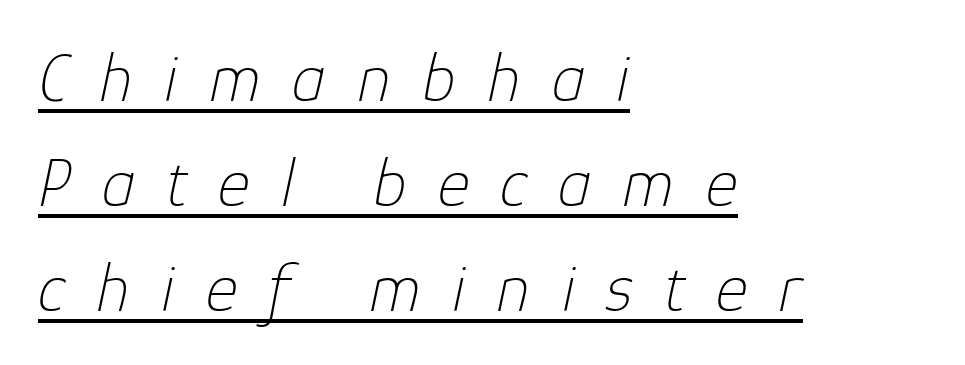
Emphasis is given by a line drawn under the lettering. What stands out about the letter spacing? Its width — letters are far apart. The letters advance in unequal steps, a hallmark of proportional type. Weight: in the light-to-regular range. This sample is left-justified, so line endings fall wherever the words run out. Students, observe: this is what conventionally led text looks like.
